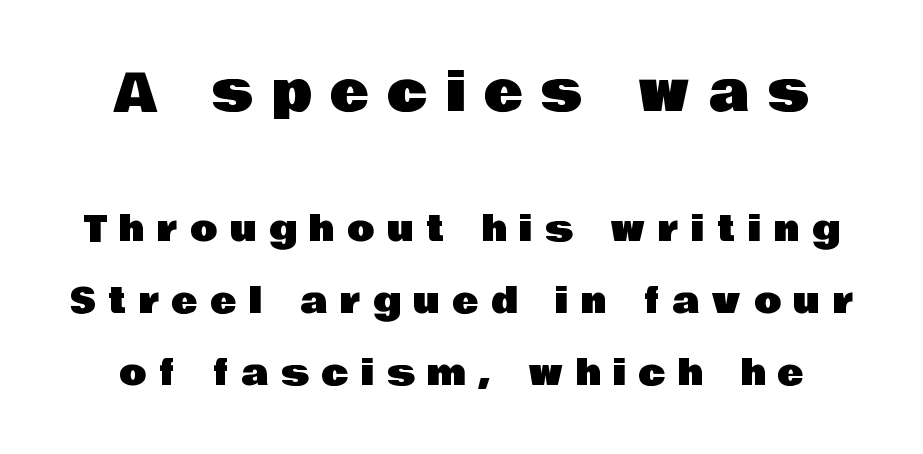
Character size in the leading block exceeds that of the trailing block. Here the designer chose a conventional face with non-uniform glyph widths. Line spacing here is loose. Students, note that the glyphs here are deliberately spaced far apart. Underline: absent.
